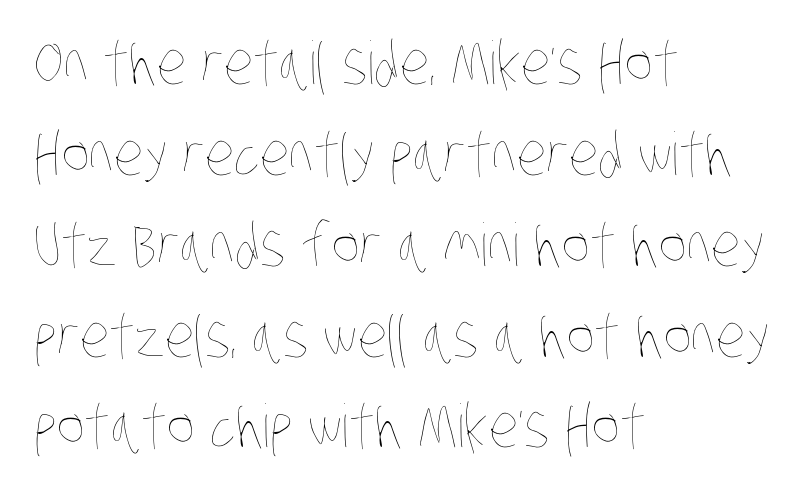
{"bold": "no", "weight": "thin", "width": "condensed", "stroke_contrast": "low", "x_height": "large", "monospaced": "no", "underline": "no", "align": "left", "line_spacing": "normal", "line_spacing_ratio": 1.54, "letter_spacing": "normal", "letter_spacing_em": 0.0, "glyph_px": 59}
